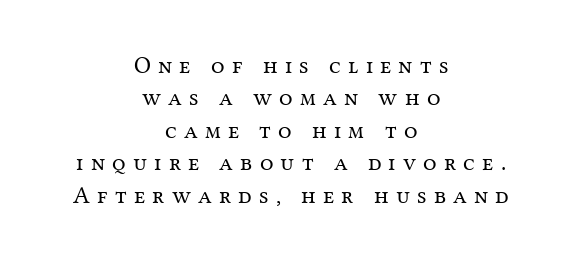
Q: Is the text bold? A: No.
Q: Is the text italic (slanted)? A: No, it is upright.
Q: Is the text underlined? A: No.
Q: How is the paragraph aligned? A: Centered.
Q: Is the spacing between letters normal or unusually wide? A: Unusually wide.
Q: Is the spacing between lines tight, normal or loose? A: Normal.
